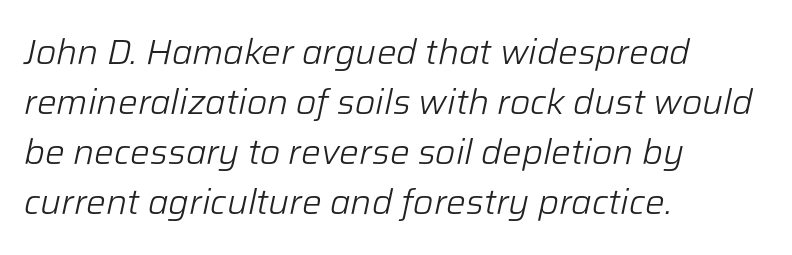
{"italic": "yes", "lean": "right", "slant_degrees": 12, "bold": "no", "weight": "light", "width": "normal", "stroke_contrast": "low", "x_height": "medium", "monospaced": "no", "underline": "no", "align": "left", "line_spacing": "normal", "line_spacing_ratio": 1.43, "letter_spacing": "normal", "letter_spacing_em": 0.0, "glyph_px": 35}
